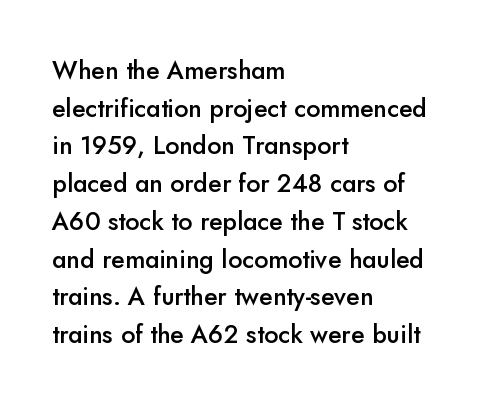
The image shows 25 px text type, upright; set left-aligned, normal line spacing (1.51x), normal letter spacing, not underlined.
